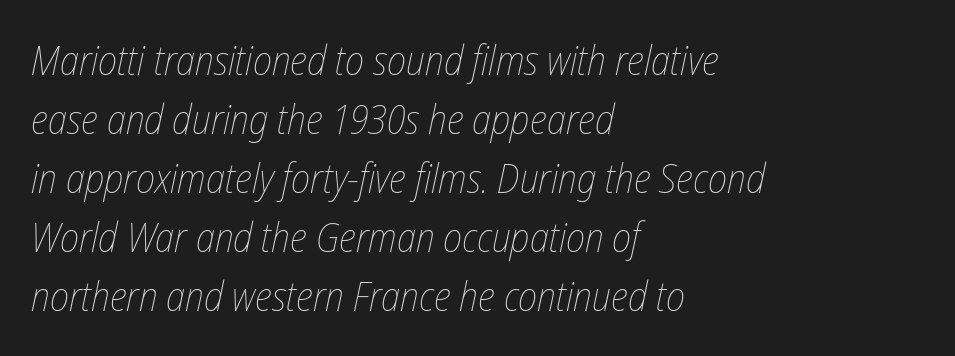
The image shows 41 px thin, condensed type, italic (leaning right); set left-aligned, normal line spacing (1.44x), normal letter spacing, not underlined; low stroke contrast and a medium x-height.
